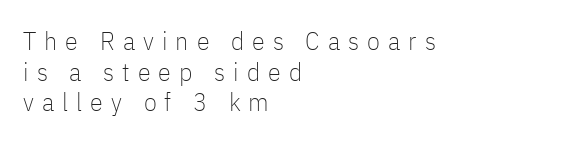
{"italic": "no", "bold": "no", "underline": "no", "align": "left", "line_spacing_ratio": 1.18, "letter_spacing": "wide", "letter_spacing_em": 0.31, "glyph_px": 26}
